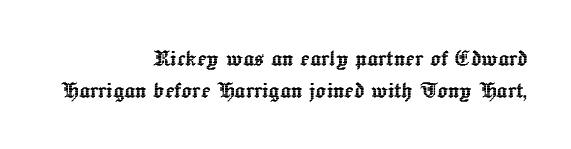
The gaps between neighbouring characters are ordinary and unremarkable. The typesetter chose a ragged-left arrangement here. Unmarked baselines from the first word to the last. This is the regular roman posture of the typeface.
